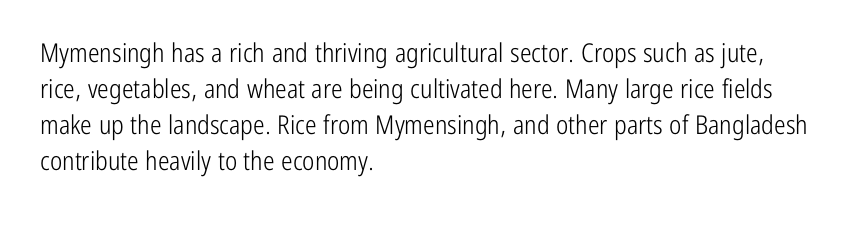
Q: Is the text bold? A: No.
Q: Is the text italic (slanted)? A: No, it is upright.
Q: Is the text underlined? A: No.
Q: How is the paragraph aligned? A: Left-aligned.
Q: Is the spacing between letters normal or unusually wide? A: Normal.
Q: Is the spacing between lines tight, normal or loose? A: Normal.
